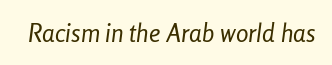
{"italic": "yes", "lean": "right", "slant_degrees": 8, "bold": "no", "underline": "no", "letter_spacing": "normal", "letter_spacing_em": 0.0, "glyph_px": 25}
